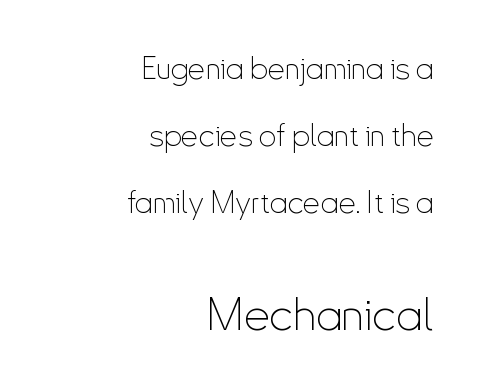
The image shows 46 px thin, condensed sans-serif type, upright; set right-aligned, loose line spacing (2.16x), normal letter spacing, not underlined; the second (bottom) block is 1.48x larger; low stroke contrast and a small x-height.
